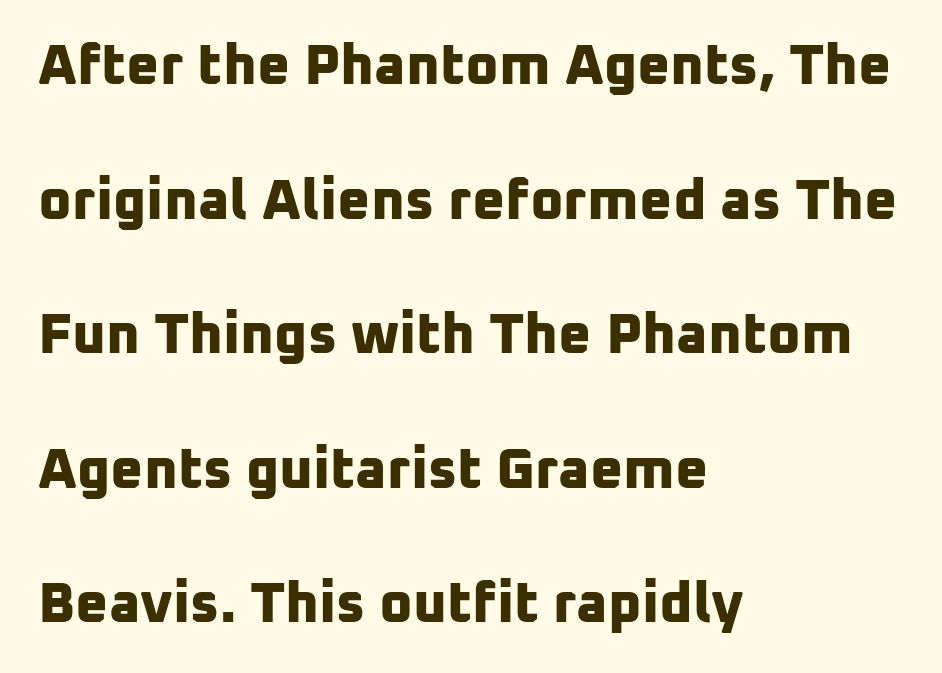
Rows of type keep a wide berth in the vertical direction. This rendering employs a face without finishing strokes, i.e., a sans-serif. Any mark beneath the type? The region is blank. Think of a printed novel: that variable character pitch is what you see here. The letters sit at their default tracking, neither squeezed nor spread.
